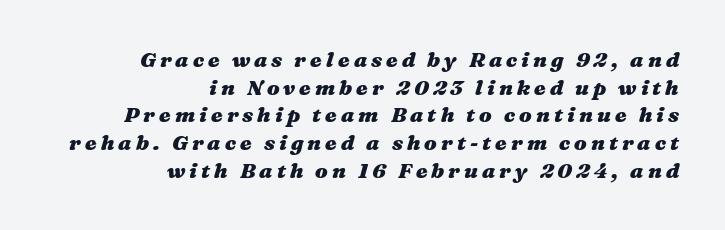
{"italic": "yes", "lean": "right", "slant_degrees": 16, "bold": "yes", "underline": "no", "align": "right", "line_spacing": "normal", "line_spacing_ratio": 1.32, "glyph_px": 21}
